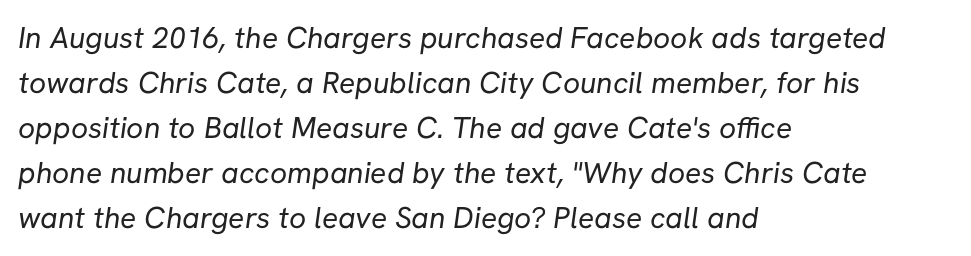
Q: Is the text bold? A: No.
Q: Is the typeface a serif or a sans-serif typeface? A: Sans-serif.
Q: Is the text underlined? A: No.
Q: How is the paragraph aligned? A: Left-aligned.
Q: Is the spacing between letters normal or unusually wide? A: Normal.
Q: Is the spacing between lines tight, normal or loose? A: Normal.
Q: Width (condensed, normal, or wide)? A: Normal.
Q: Stroke contrast? A: Low.
Q: x-height? A: Medium.
Q: Monospaced? A: No.
